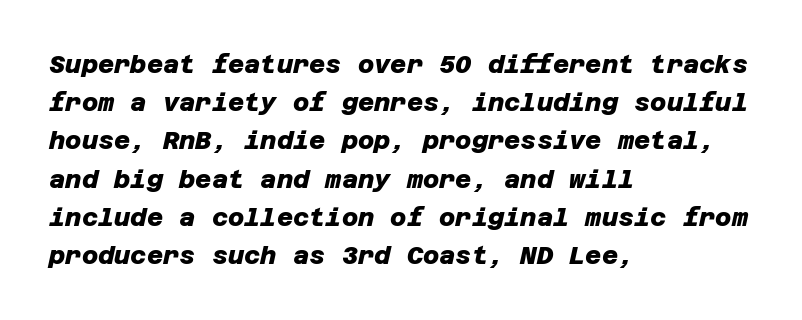
{"bold": "yes", "underline": "no", "align": "left", "line_spacing": "normal", "line_spacing_ratio": 1.53, "letter_spacing": "normal", "letter_spacing_em": 0.0, "glyph_px": 25}
